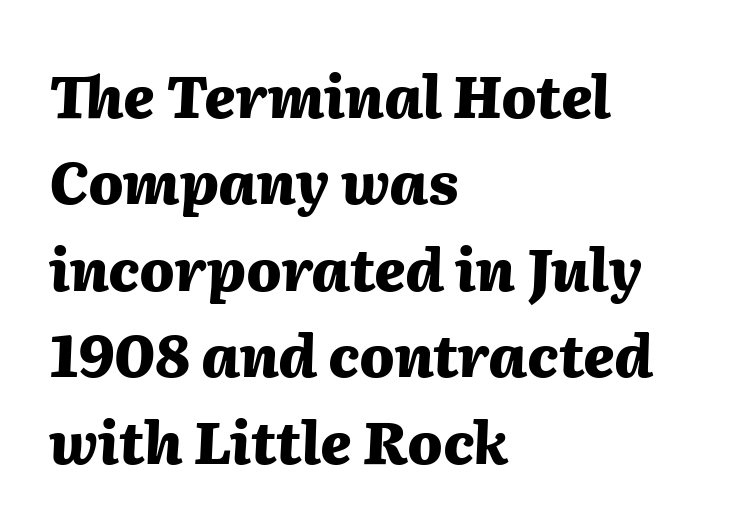
{"italic": "yes", "lean": "right", "slant_degrees": 2, "bold": "yes", "weight": "heavy", "width": "normal", "stroke_contrast": "medium", "x_height": "medium", "monospaced": "no", "underline": "no", "align": "left", "line_spacing": "normal", "line_spacing_ratio": 1.49, "letter_spacing": "normal", "letter_spacing_em": 0.0, "glyph_px": 58}
